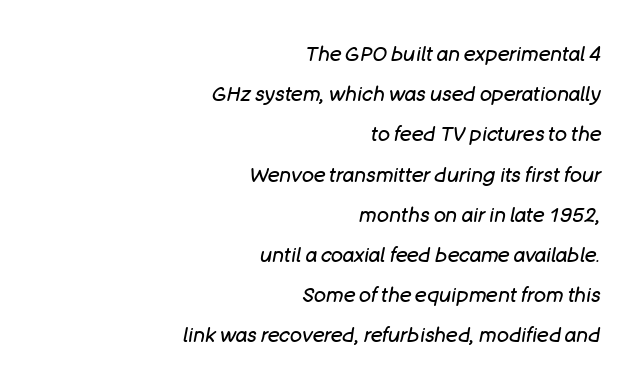
{"italic": "yes", "lean": "right", "slant_degrees": 11, "bold": "no", "underline": "no", "align": "right", "line_spacing": "loose", "line_spacing_ratio": 2.01, "letter_spacing": "normal", "letter_spacing_em": 0.0, "glyph_px": 20}
